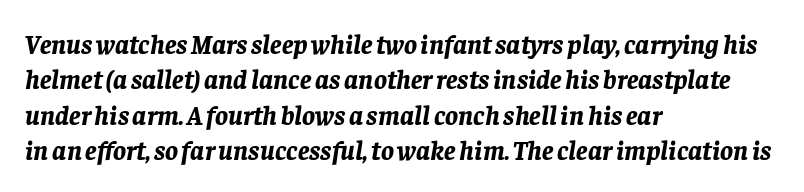
{"italic": "yes", "lean": "right", "slant_degrees": 8, "bold": "yes", "underline": "no", "align": "left", "line_spacing": "normal", "line_spacing_ratio": 1.31, "letter_spacing": "normal", "letter_spacing_em": 0.0, "glyph_px": 27}
